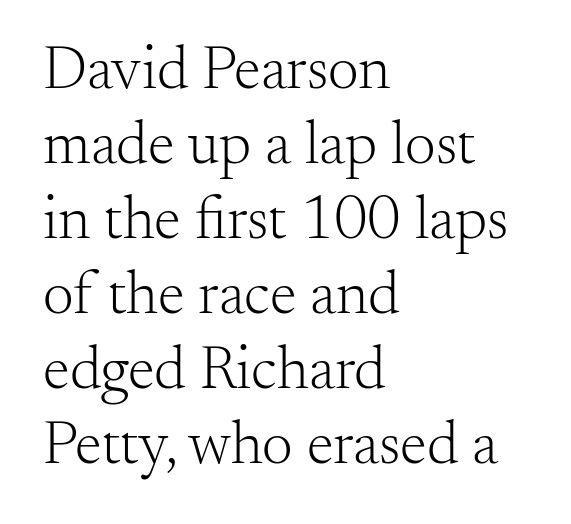
{"serif": "yes", "italic": "no", "bold": "no", "weight": "light", "width": "normal", "stroke_contrast": "medium", "x_height": "small", "monospaced": "no", "underline": "no", "align": "left", "line_spacing_ratio": 1.23, "letter_spacing": "normal", "letter_spacing_em": 0.0, "glyph_px": 61}
